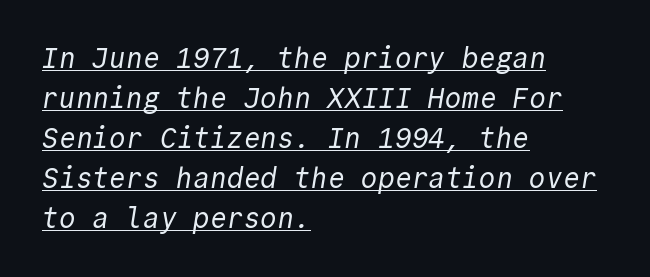
{"serif": "no", "bold": "no", "weight": "regular", "width": "normal", "x_height": "medium", "monospaced": "yes", "underline": "yes", "align": "left", "line_spacing": "normal", "line_spacing_ratio": 1.43, "letter_spacing": "normal", "letter_spacing_em": 0.0, "glyph_px": 28}
